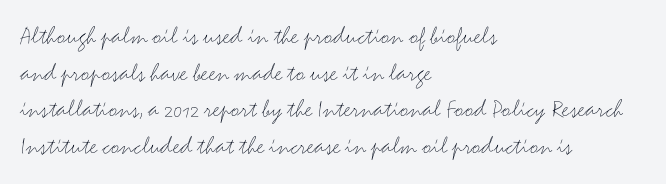
Q: Is the text bold? A: No.
Q: Is the text italic (slanted)? A: Yes.
Q: Is the text underlined? A: No.
Q: How is the paragraph aligned? A: Left-aligned.
Q: Is the spacing between letters normal or unusually wide? A: Normal.
Q: Is the spacing between lines tight, normal or loose? A: Normal.
